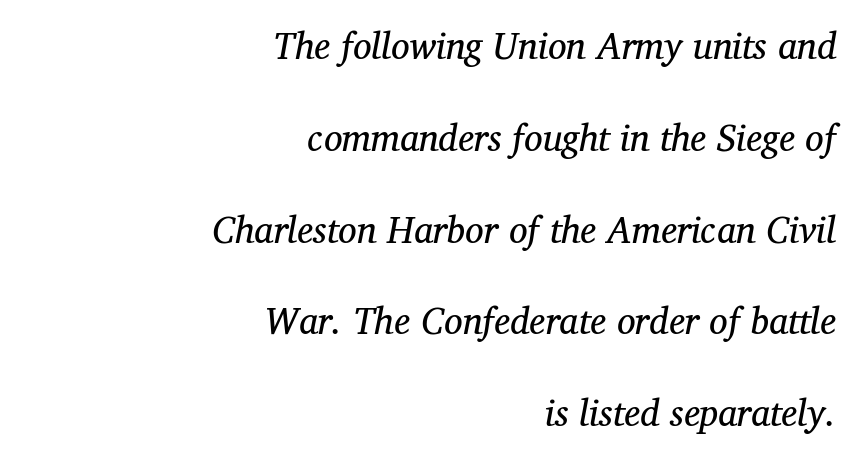
Q: Is the text bold? A: No.
Q: Is the text italic (slanted)? A: Yes, it leans right by about 12 degrees.
Q: Is the typeface a serif or a sans-serif typeface? A: Serif.
Q: Is the text underlined? A: No.
Q: How is the paragraph aligned? A: Right-aligned.
Q: Is the spacing between letters normal or unusually wide? A: Normal.
Q: Is the spacing between lines tight, normal or loose? A: Loose.
Q: Width (condensed, normal, or wide)? A: Normal.
Q: Stroke contrast? A: Medium.
Q: x-height? A: Medium.
Q: Monospaced? A: No.
